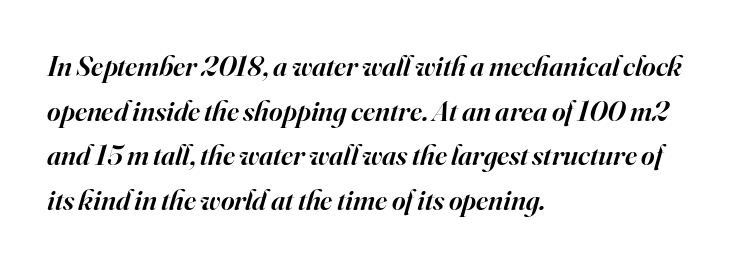
Q: Is the text bold? A: Semi-bold.
Q: Is the text italic (slanted)? A: Yes, it leans right by about 16 degrees.
Q: Is the typeface a serif or a sans-serif typeface? A: Serif.
Q: Is the text underlined? A: No.
Q: How is the paragraph aligned? A: Left-aligned.
Q: Is the spacing between letters normal or unusually wide? A: Normal.
Q: Is the spacing between lines tight, normal or loose? A: Normal.
Q: Width (condensed, normal, or wide)? A: Normal.
Q: Stroke contrast? A: High.
Q: x-height? A: Small.
Q: Monospaced? A: No.
